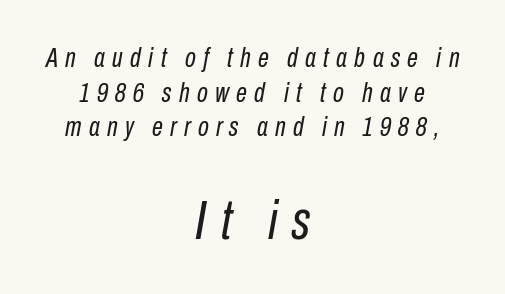
{"italic": "yes", "lean": "right", "slant_degrees": 10, "bold": "no", "weight": "regular", "width": "condensed", "stroke_contrast": "low", "x_height": "medium", "monospaced": "no", "underline": "no", "align": "center", "line_spacing_ratio": 1.24, "letter_spacing": "wide", "letter_spacing_em": 0.26, "larger_block": "second", "size_ratio": 1.96, "glyph_px": 55}
